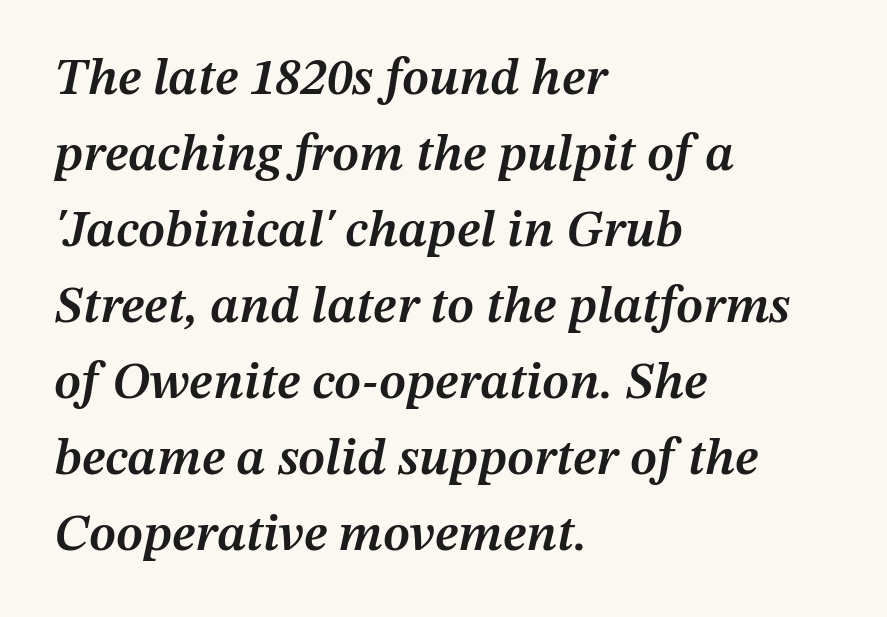
The image shows 52 px semibold type, italic (leaning right); set left-aligned, normal line spacing (1.46x), normal letter spacing, not underlined; medium stroke contrast and a medium x-height.
